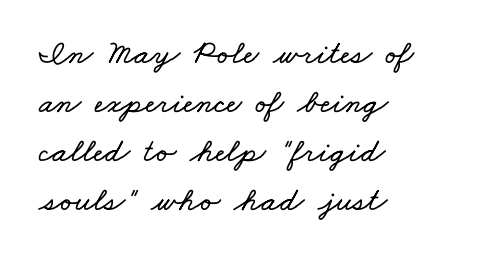
The face used here is rendered with its standard letterfit. Check under the words: just untouched page. The leading is moderate, giving the passage an even texture. The face used here is proportionally spaced, like ordinary book or web type.
